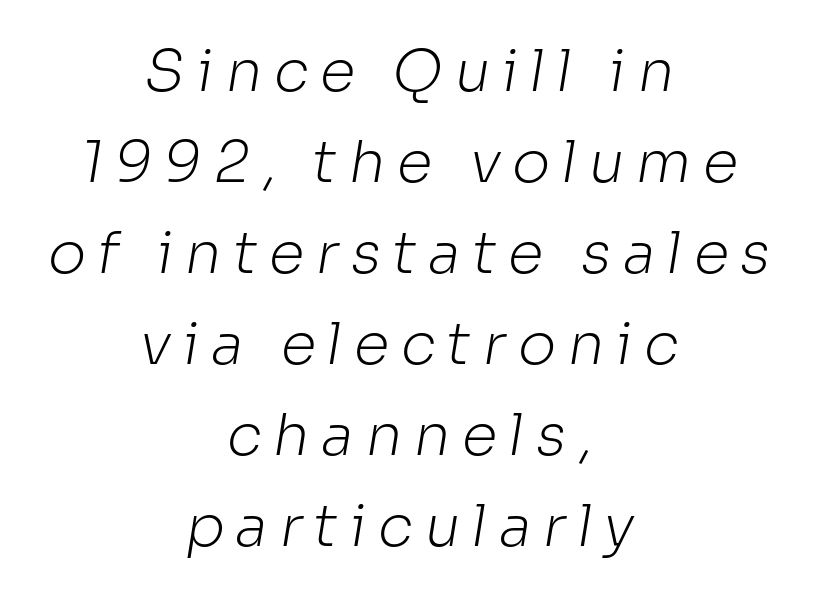
The image shows 58 px light sans-serif type; set centered, normal line spacing (1.57x), unusually wide letter spacing (+0.2 em), not underlined; low stroke contrast and a medium x-height.
